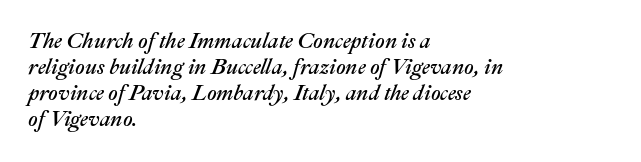
The image shows 21 px text type, italic (leaning right); set left-aligned, line spacing 1.24x, normal letter spacing, not underlined.
